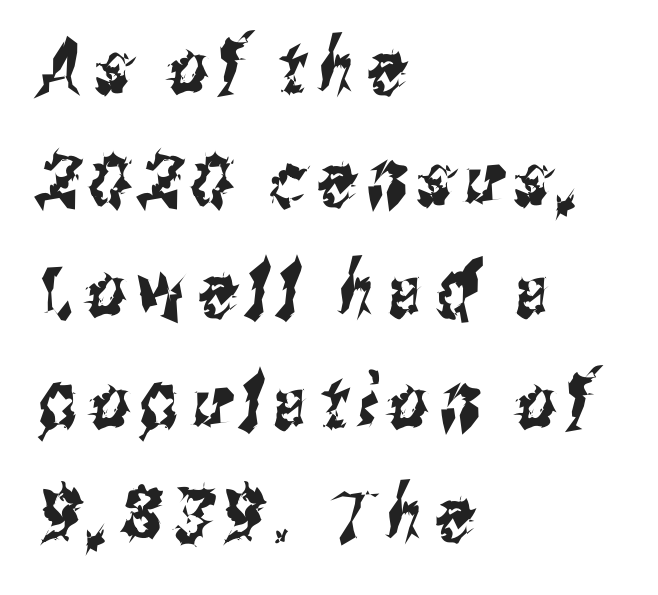
Q: Is the typeface a serif or a sans-serif typeface? A: Sans-serif.
Q: Is the text underlined? A: No.
Q: How is the paragraph aligned? A: Left-aligned.
Q: Is the spacing between lines tight, normal or loose? A: Normal.
Q: Width (condensed, normal, or wide)? A: Condensed.
Q: Stroke contrast? A: Medium.
Q: x-height? A: Medium.
Q: Monospaced? A: No.
